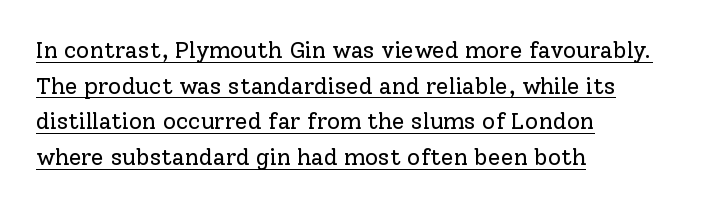
The words here are underlined. The font's upright variant was chosen for this text. The rendering uses a moderate line-height, typical for paragraphs. The letters sit at their default tracking, neither squeezed nor spread. Bold? No — there's no thickening of the strokes. One-word summary of the alignment: left.
